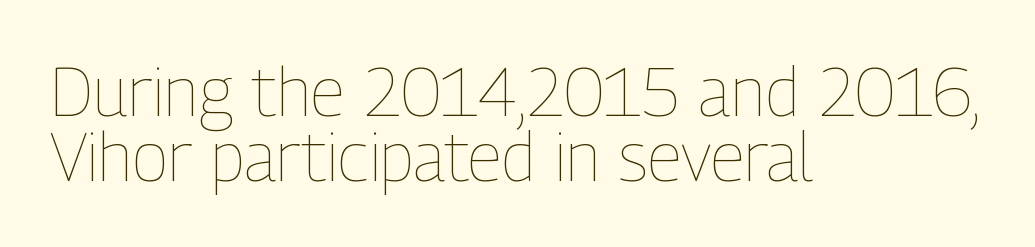
The lines are packed closely together with very little leading. Default kerning and tracking; the words read as compact shapes. No extra ink here — the face is not bold. Posture: upright roman. The letters advance in unequal steps, a hallmark of proportional type. This rendering features lettering with no underline.
